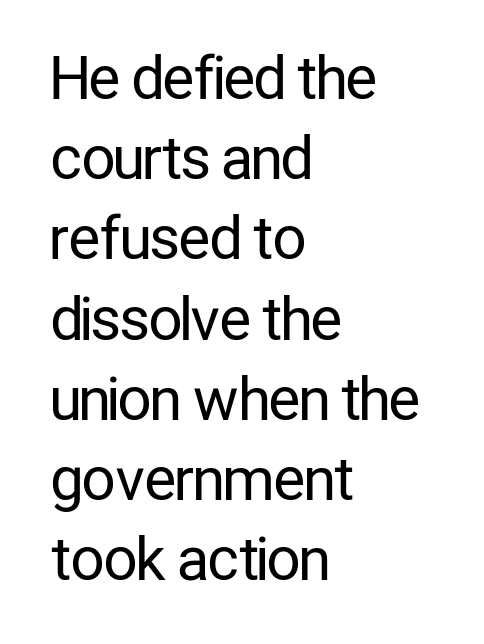
If you drew a ruler down the left edge, every line would touch it. Short note: letters normally spaced. Reading down the column, the eye jumps a familiar distance to each next line. Type style note: lacks serifs. Each letter keeps its own natural width here, so spacing adapts to shape. Underlining? Definitely not there.
